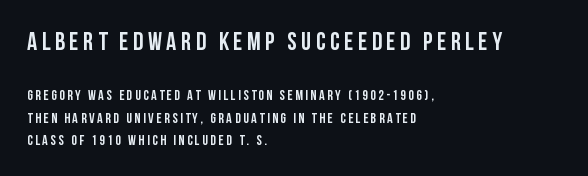
Q: Is the text bold? A: Yes.
Q: Is the text italic (slanted)? A: No, it is upright.
Q: Is the text underlined? A: No.
Q: How is the paragraph aligned? A: Left-aligned.
Q: Is the spacing between lines tight, normal or loose? A: Normal.
Q: Which block of text is set in a larger size, the first (top) or the second (bottom)? A: The first (top) one.
